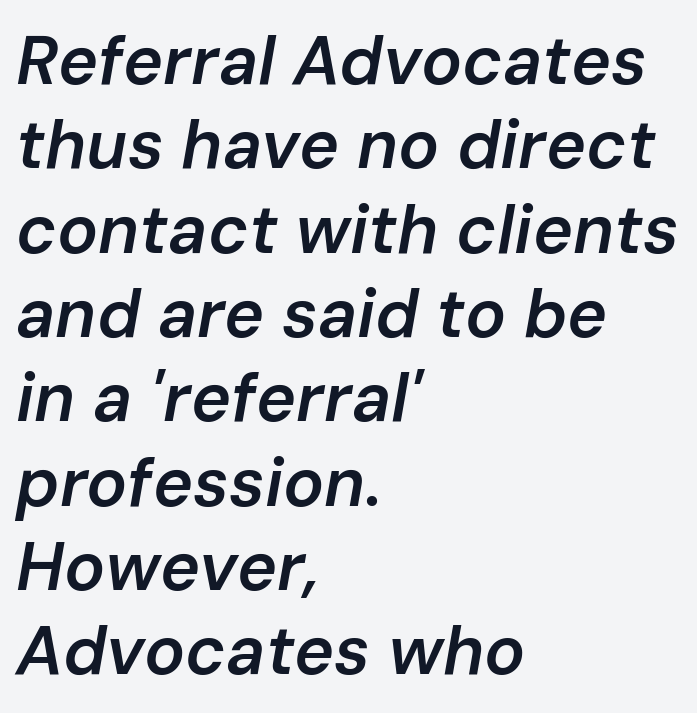
The image shows 68 px semibold type, italic (leaning right); set left-aligned, line spacing 1.24x, normal letter spacing, not underlined; low stroke contrast and a medium x-height.
